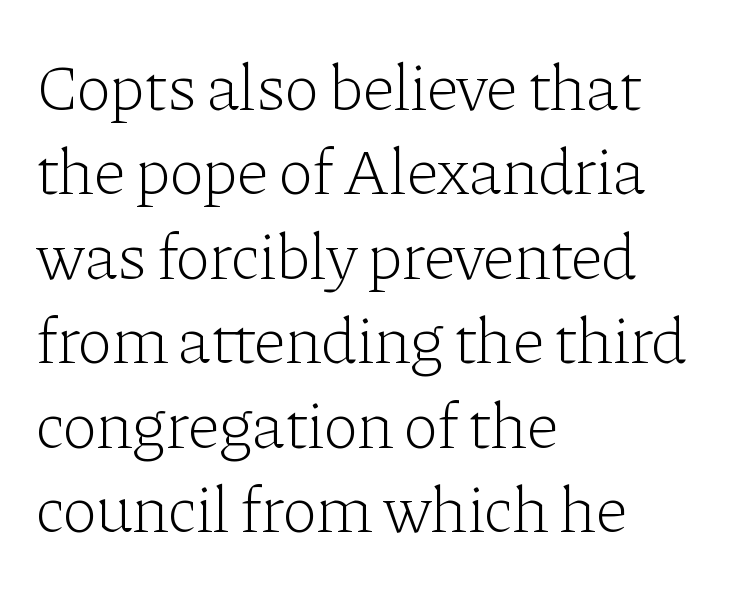
{"serif": "yes", "italic": "no", "bold": "no", "weight": "light", "width": "normal", "stroke_contrast": "low", "x_height": "medium", "monospaced": "no", "underline": "no", "align": "left", "line_spacing": "normal", "line_spacing_ratio": 1.28, "letter_spacing": "normal", "letter_spacing_em": 0.0, "glyph_px": 66}
